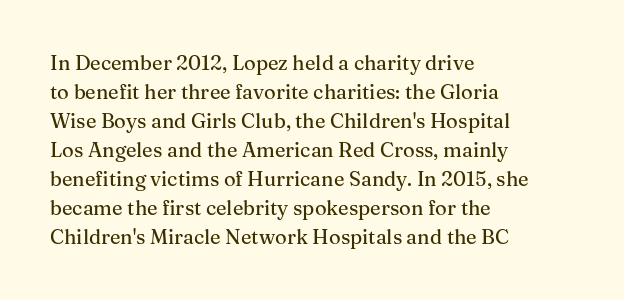
Q: Is the text italic (slanted)? A: No, it is upright.
Q: Is the text underlined? A: No.
Q: How is the paragraph aligned? A: Left-aligned.
Q: Is the spacing between letters normal or unusually wide? A: Normal.
Q: Is the spacing between lines tight, normal or loose? A: Normal.
